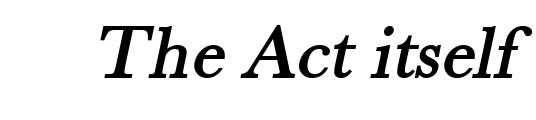
Varying glyph widths throughout — classic text-font behaviour. A typesetter would label this face a serif. Between one letter and the next there's only the usual sliver of space. The strip under each line holds only bare page.
